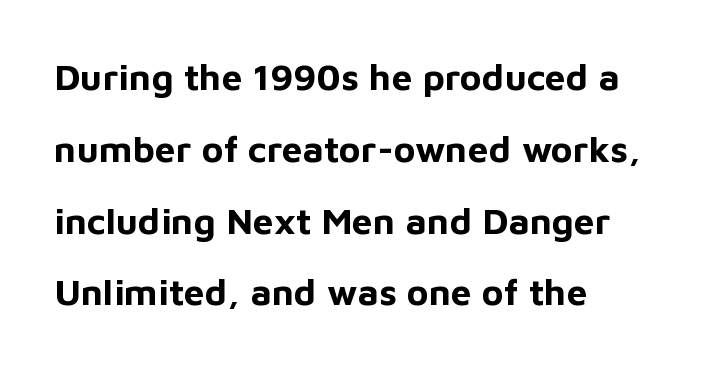
Q: Is the text bold? A: Yes.
Q: Is the text italic (slanted)? A: No, it is upright.
Q: Is the typeface a serif or a sans-serif typeface? A: Sans-serif.
Q: Is the text underlined? A: No.
Q: How is the paragraph aligned? A: Left-aligned.
Q: Is the spacing between letters normal or unusually wide? A: Normal.
Q: Is the spacing between lines tight, normal or loose? A: Loose.
Q: Width (condensed, normal, or wide)? A: Normal.
Q: Stroke contrast? A: Low.
Q: x-height? A: Medium.
Q: Monospaced? A: No.
